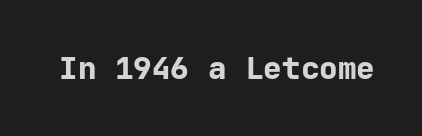
The image shows 31 px bold sans-serif type, upright; set normal letter spacing, not underlined; low stroke contrast and a medium x-height.
